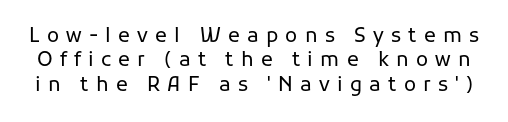
The image shows 20 px text type, upright; set line spacing 1.22x, unusually wide letter spacing (+0.36 em), not underlined.
